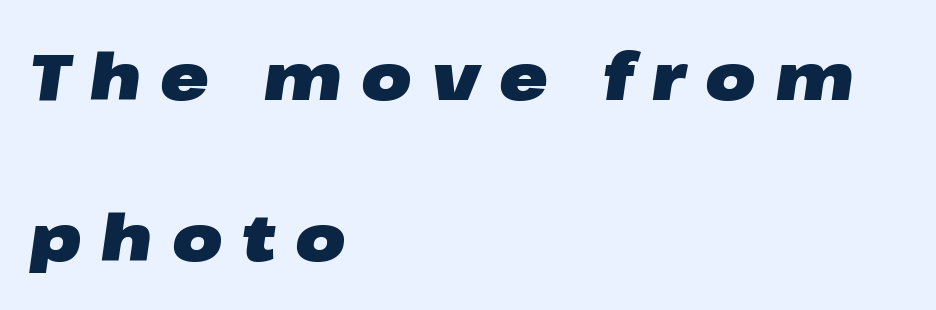
{"italic": "yes", "lean": "right", "slant_degrees": 8, "bold": "yes", "weight": "heavy", "width": "wide", "stroke_contrast": "low", "x_height": "medium", "monospaced": "no", "underline": "no", "align": "left", "line_spacing": "loose", "line_spacing_ratio": 2.47, "letter_spacing": "wide", "letter_spacing_em": 0.3, "glyph_px": 65}
